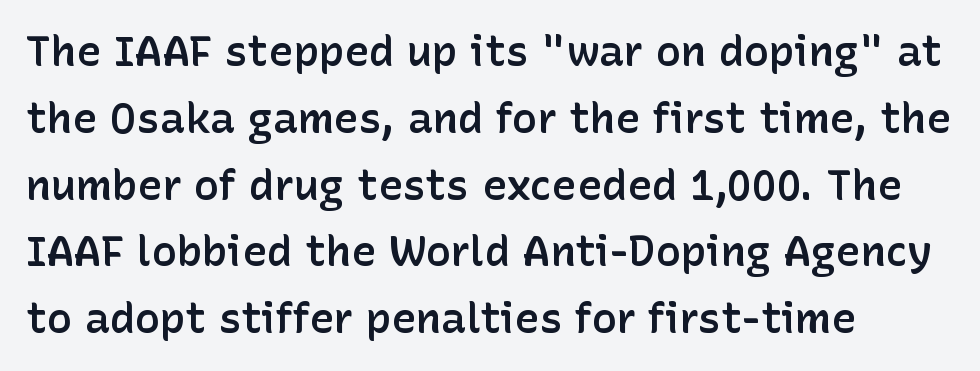
The line texture is even and compact thanks to regular tracking. Varying glyph widths throughout — classic text-font behaviour. What's the leading like? Ordinary, nothing unusual. If you drew a ruler down the left edge, every line would touch it. Descender tails drop into unmarked territory.
